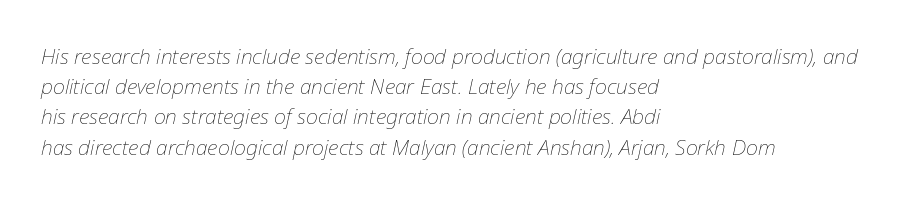
Q: Is the text bold? A: No.
Q: Is the text italic (slanted)? A: Yes, it leans right by about 12 degrees.
Q: Is the text underlined? A: No.
Q: How is the paragraph aligned? A: Left-aligned.
Q: Is the spacing between letters normal or unusually wide? A: Normal.
Q: Is the spacing between lines tight, normal or loose? A: Normal.
